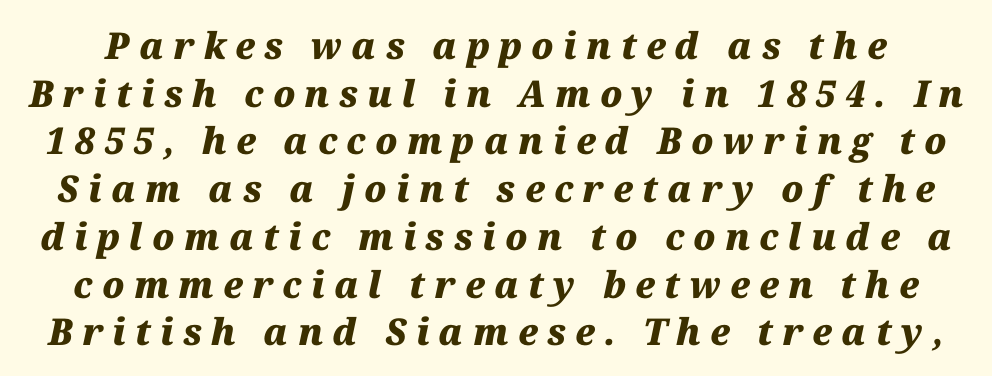
{"italic": "yes", "lean": "right", "slant_degrees": 12, "bold": "yes", "weight": "heavy", "width": "normal", "stroke_contrast": "medium", "x_height": "medium", "monospaced": "no", "underline": "no", "line_spacing": "normal", "line_spacing_ratio": 1.29, "letter_spacing": "wide", "letter_spacing_em": 0.25, "glyph_px": 37}
